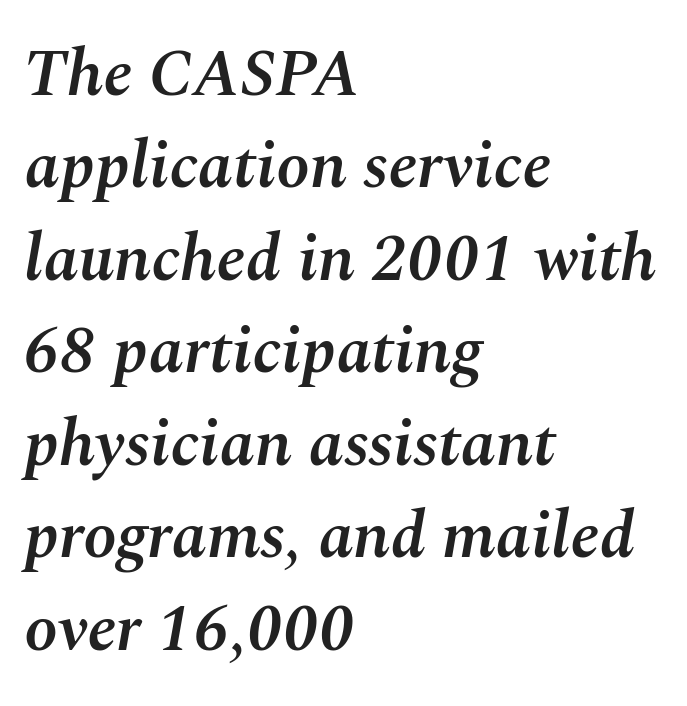
This is the in-between weight designers call semibold or demi. The passage shown is not underscored anywhere. There is no visible air inserted between adjacent glyphs. If you drew a line through each stem, it would be angled.
